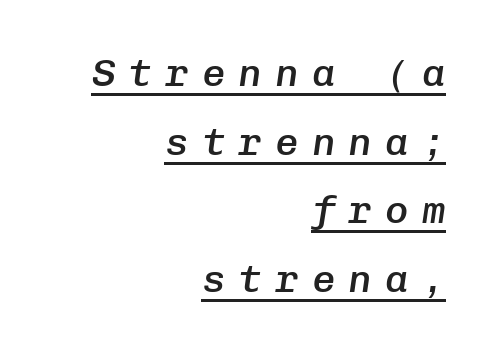
These lines stack with their right ends in a neat column. Looking at the ascenders, they clearly lean. Summary of weight: moderately heavy, a semibold. Inter-character spacing is expanded well beyond the font's built-in metrics.
